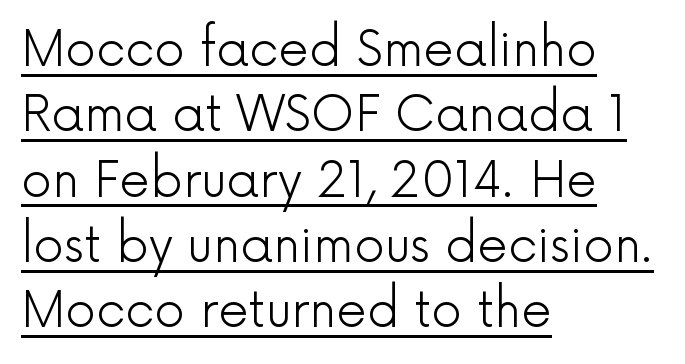
The image shows 48 px light sans-serif type, upright; set left-aligned, normal line spacing (1.36x), normal letter spacing, underlined; a medium x-height.
